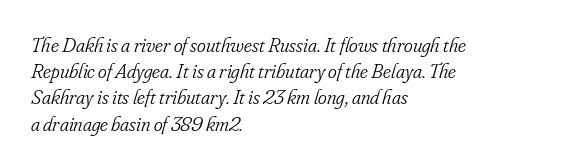
The image shows 21 px text type, italic (leaning right); set left-aligned, normal line spacing (1.25x), normal letter spacing, not underlined.
